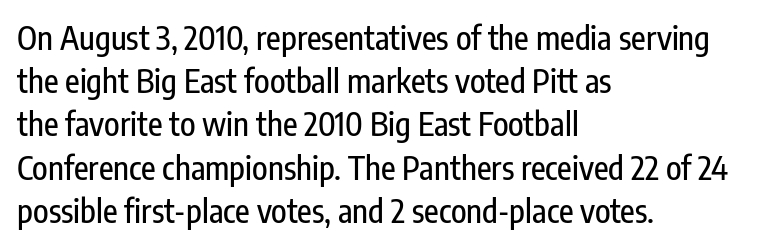
The image shows 32 px condensed sans-serif type, upright; set left-aligned, normal line spacing (1.35x), normal letter spacing, not underlined; low stroke contrast and a medium x-height.
